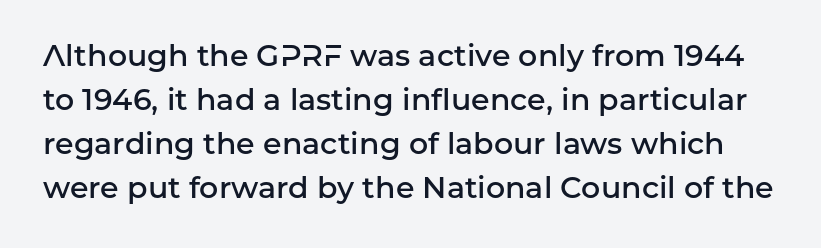
Nobody touched the tracking dial on this one. Students, this is semibold: more ink than regular, less than bold. Check where the strokes stop: nothing finishes them off — pure sans. Normally led — the rows are evenly, conventionally spaced. Proportional: the letters do not fall into vertical columns. The area under the type is left untouched.
